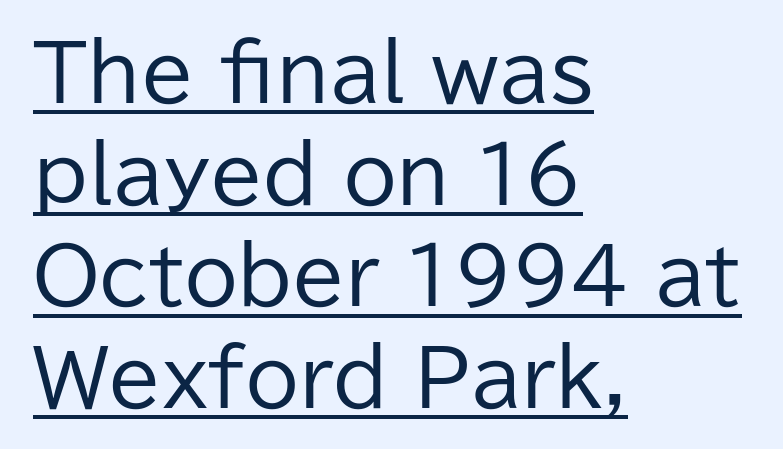
The compositor pushed each line to the left boundary. Stems and bowls with no extra thickness — not bold. The face used here is a sans, in the tradition of grotesques and geometrics. Baseline-to-baseline distance is the conventional proportion of letter height. Look at the tracking — it's just the regular setting, nothing added.
